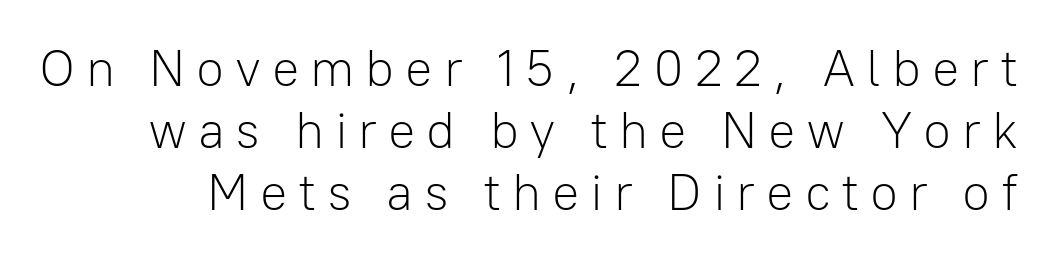
The characters are drawn with everyday or finer stroke widths. Caption: expanded tracking, letters set apart. A typesetter would label this face a sans. The space directly below the letters is spotless. The lettering holds an erect, upright posture throughout. Note the varied advance widths — an 'i' is clearly narrower than an 'm'.
